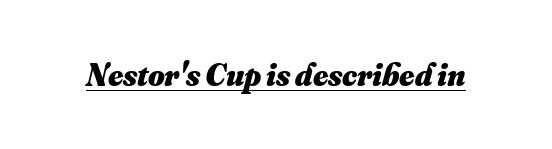
{"bold": "yes", "weight": "heavy", "width": "normal", "stroke_contrast": "medium", "x_height": "small", "monospaced": "no", "underline": "yes", "letter_spacing": "normal", "letter_spacing_em": 0.0, "glyph_px": 32}
